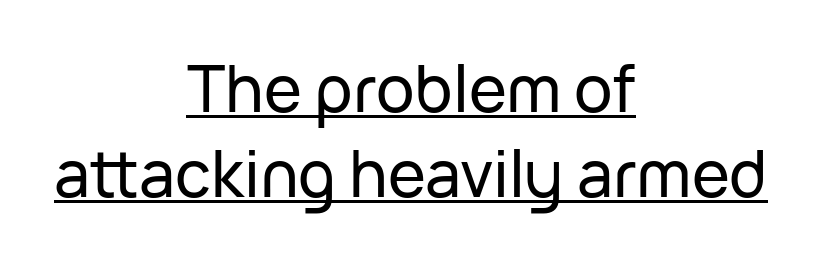
{"serif": "no", "italic": "no", "width": "normal", "stroke_contrast": "low", "x_height": "medium", "monospaced": "no", "underline": "yes", "align": "center", "line_spacing": "normal", "line_spacing_ratio": 1.33, "letter_spacing": "normal", "letter_spacing_em": 0.0, "glyph_px": 64}
